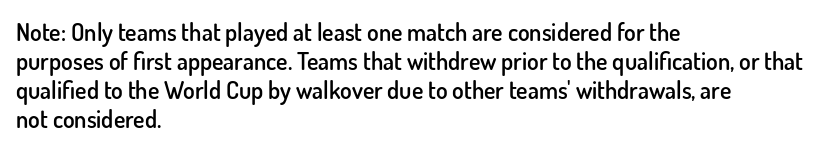
Q: Is the text bold? A: Semi-bold.
Q: Is the text italic (slanted)? A: No, it is upright.
Q: Is the text underlined? A: No.
Q: How is the paragraph aligned? A: Left-aligned.
Q: Is the spacing between letters normal or unusually wide? A: Normal.
